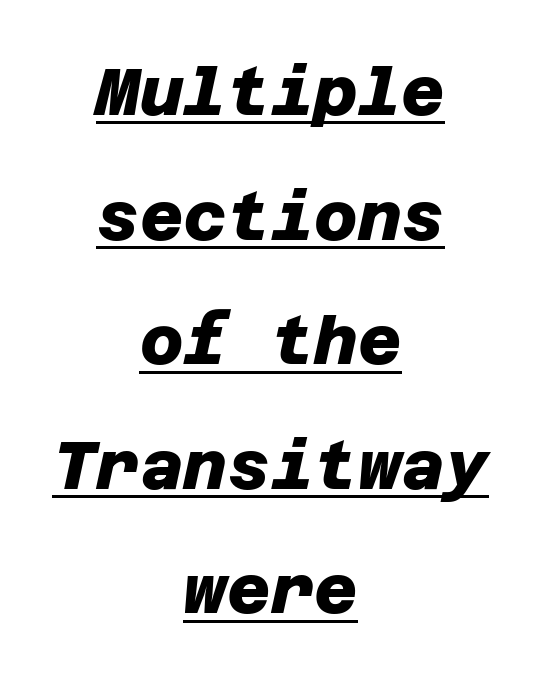
The image shows 67 px heavy sans-serif type; set centered, line spacing 1.86x, normal letter spacing, underlined; low stroke contrast and a large x-height.
